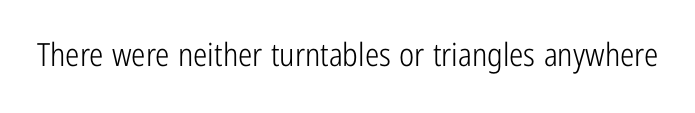
{"serif": "no", "italic": "no", "bold": "no", "weight": "light", "width": "condensed", "stroke_contrast": "low", "x_height": "medium", "monospaced": "no", "underline": "no", "letter_spacing": "normal", "letter_spacing_em": 0.0, "glyph_px": 32}
